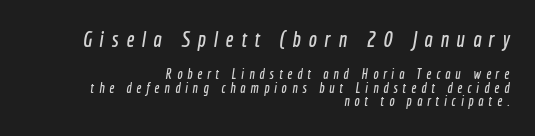
The image shows 22 px text type; set right-aligned, tight line spacing (0.97x), unusually wide letter spacing (+0.35 em), not underlined; the first (top) block is 1.57x larger.
